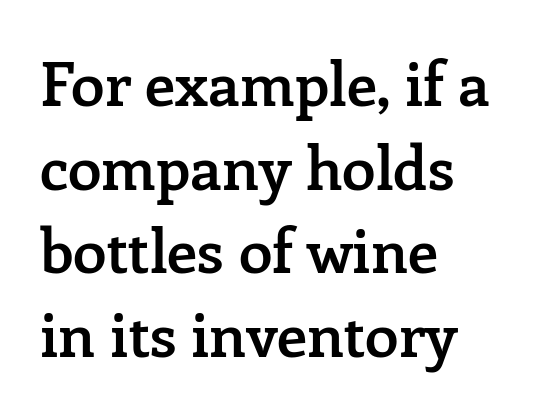
{"serif": "yes", "italic": "no", "bold": "semi", "weight": "semibold", "width": "normal", "stroke_contrast": "low", "x_height": "medium", "monospaced": "no", "underline": "no", "align": "left", "line_spacing": "normal", "line_spacing_ratio": 1.37, "letter_spacing": "normal", "letter_spacing_em": 0.0, "glyph_px": 61}
